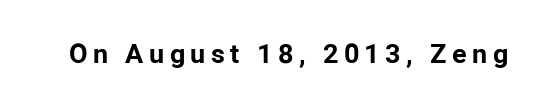
The image shows 27 px bold type, upright; set unusually wide letter spacing (+0.2 em), not underlined.
